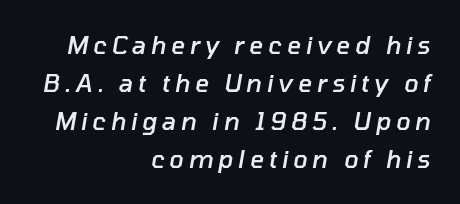
The image shows 24 px text type, italic (leaning right); set right-aligned, normal line spacing (1.59x), unusually wide letter spacing (+0.2 em), not underlined.
